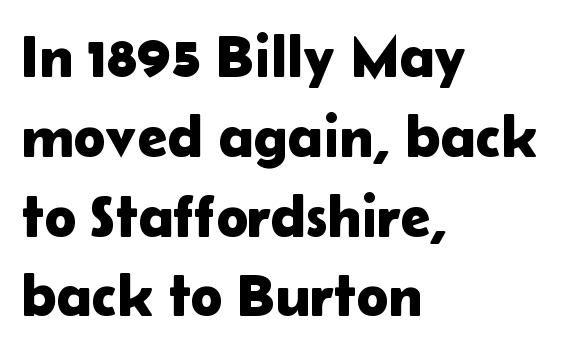
Q: Is the text italic (slanted)? A: No, it is upright.
Q: Is the typeface a serif or a sans-serif typeface? A: Sans-serif.
Q: Is the text underlined? A: No.
Q: How is the paragraph aligned? A: Left-aligned.
Q: Is the spacing between letters normal or unusually wide? A: Normal.
Q: Is the spacing between lines tight, normal or loose? A: Normal.
Q: Width (condensed, normal, or wide)? A: Normal.
Q: Stroke contrast? A: Low.
Q: x-height? A: Medium.
Q: Monospaced? A: No.
